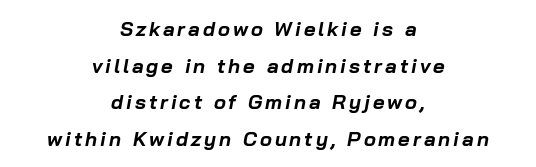
The text carries the slant typical of an italic or oblique font. Anything drawn beneath the words? Only blank space. One-word summary of the alignment: center. Set as a true bold cut, around the 700 mark.
